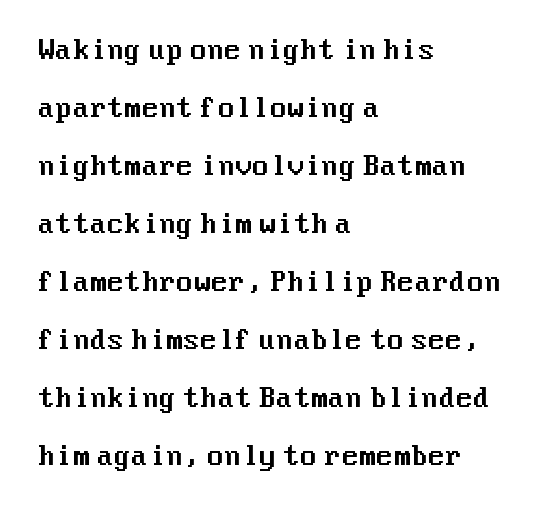
Plain, unruled lines of type. A classic flush-left, rag-right setting is used for this passage. One glance says open: line gaps are wider than usual. Ordinary non-slanted type is in use. What stands out about the letter spacing? Nothing — it is the standard amount.
